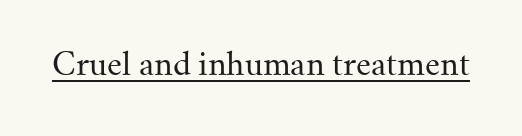
{"serif": "yes", "italic": "no", "bold": "no", "weight": "regular", "width": "normal", "stroke_contrast": "medium", "x_height": "small", "monospaced": "no", "underline": "yes", "letter_spacing": "normal", "letter_spacing_em": 0.0, "glyph_px": 31}
